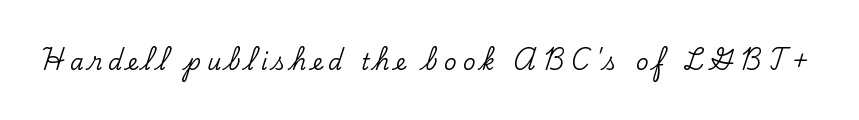
{"underline": "no", "letter_spacing": "wide", "letter_spacing_em": 0.27, "glyph_px": 22}
